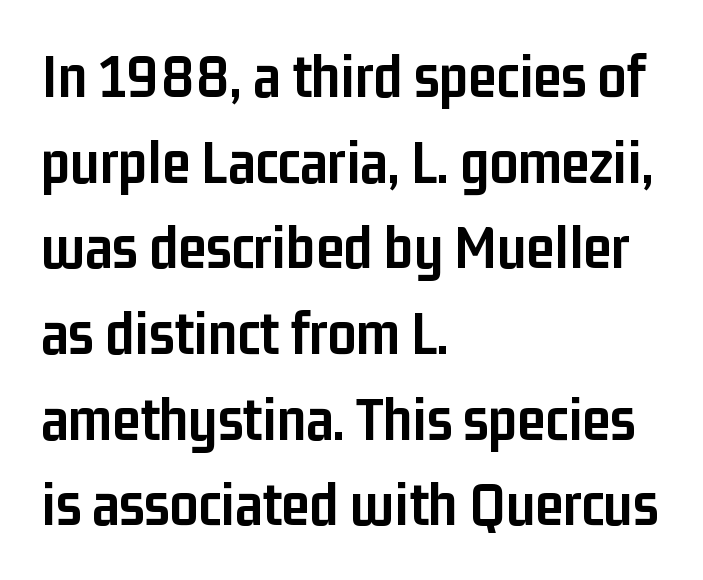
Q: Is the text bold? A: Yes.
Q: Is the text italic (slanted)? A: No, it is upright.
Q: Is the typeface a serif or a sans-serif typeface? A: Sans-serif.
Q: Is the text underlined? A: No.
Q: How is the paragraph aligned? A: Left-aligned.
Q: Is the spacing between letters normal or unusually wide? A: Normal.
Q: Is the spacing between lines tight, normal or loose? A: Normal.
Q: Width (condensed, normal, or wide)? A: Condensed.
Q: Stroke contrast? A: Low.
Q: x-height? A: Medium.
Q: Monospaced? A: No.
